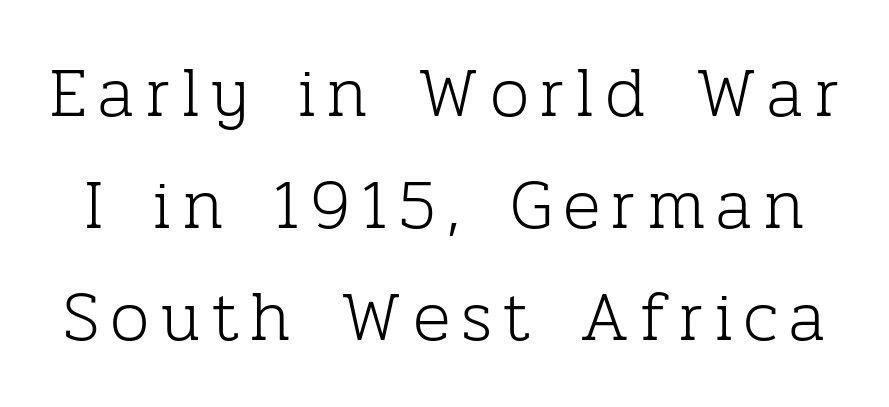
Has an underline been added? It has not. Line spacing here is normal. Counters stay open thanks to moderate or lighter strokes. No italicization has been applied; the sample stays upright.
